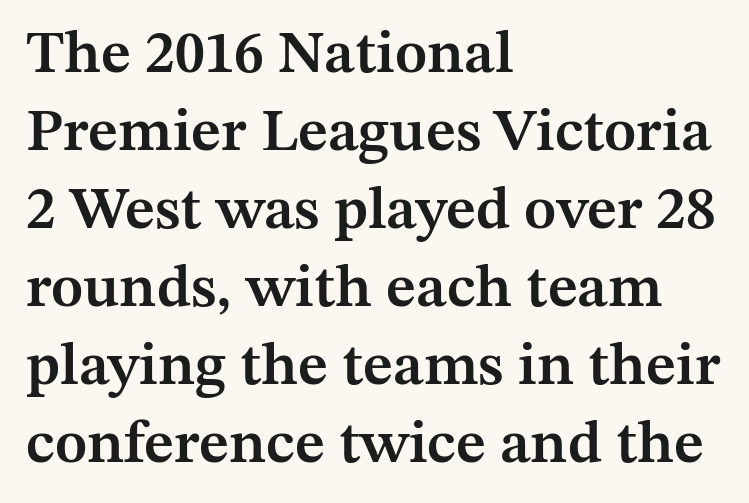
The image shows 60 px semibold serif type, upright; set left-aligned, normal line spacing (1.3x), normal letter spacing, not underlined; medium stroke contrast and a medium x-height.
